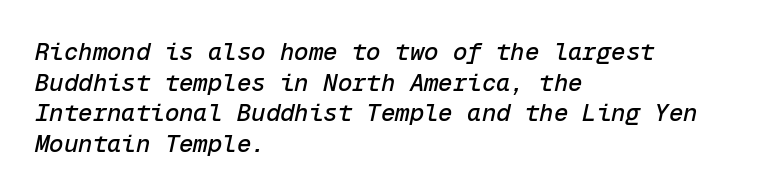
The image shows 24 px text type, italic (leaning right); set left-aligned, normal line spacing (1.28x), normal letter spacing, not underlined.
